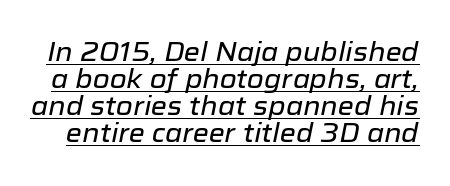
Tracking value appears to be zero — textbook default spacing. The designer dialed line spacing down below the default. The face used here has a pronounced slope to its letters. The sample's only ornament is a line tracing under the words.
